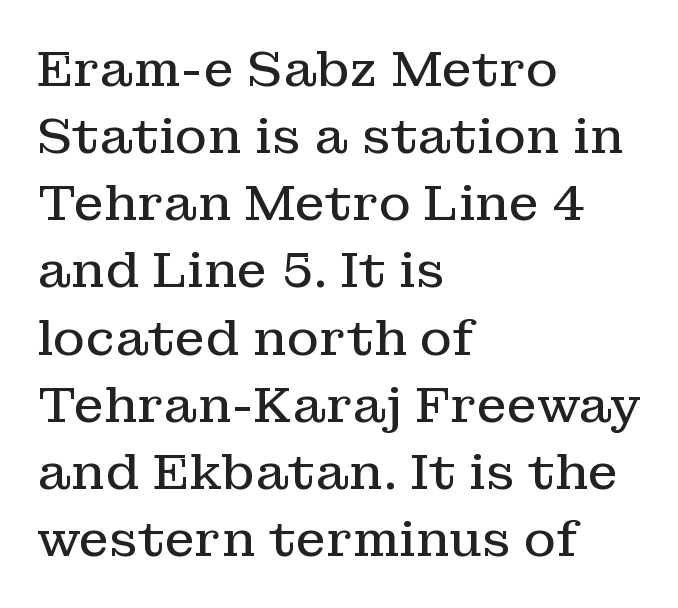
Q: Is the text bold? A: No.
Q: Is the text italic (slanted)? A: No, it is upright.
Q: Is the typeface a serif or a sans-serif typeface? A: Serif.
Q: Is the text underlined? A: No.
Q: How is the paragraph aligned? A: Left-aligned.
Q: Is the spacing between letters normal or unusually wide? A: Normal.
Q: Is the spacing between lines tight, normal or loose? A: Normal.
Q: Width (condensed, normal, or wide)? A: Normal.
Q: Stroke contrast? A: Low.
Q: x-height? A: Medium.
Q: Monospaced? A: No.
